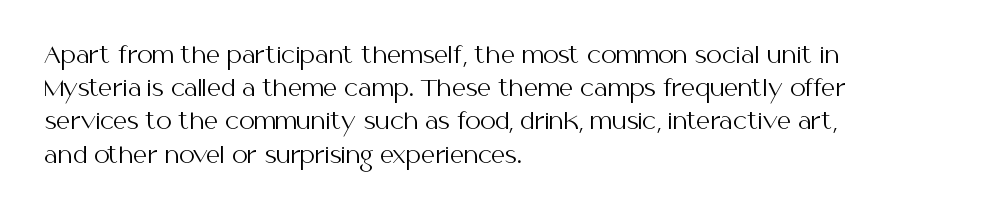
The image shows 22 px text type, upright; set left-aligned, normal line spacing (1.51x), normal letter spacing, not underlined.
